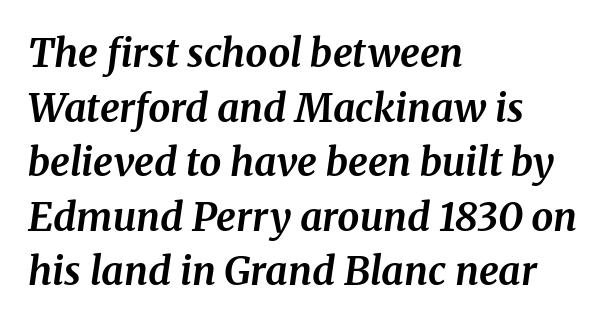
The image shows 39 px bold serif type, italic (leaning right); set left-aligned, normal line spacing (1.4x), normal letter spacing, not underlined; medium stroke contrast and a medium x-height.
